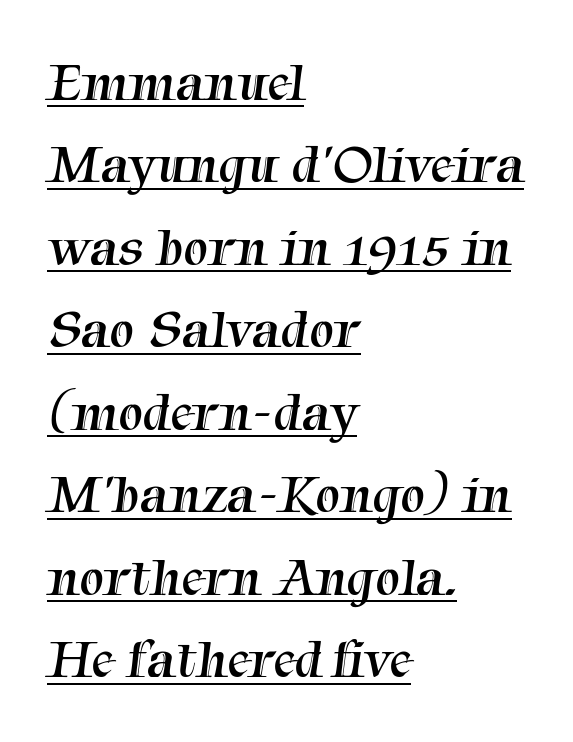
{"serif": "yes", "bold": "no", "weight": "regular", "width": "normal", "stroke_contrast": "medium", "x_height": "medium", "monospaced": "no", "underline": "yes", "align": "left", "line_spacing": "normal", "line_spacing_ratio": 1.5, "letter_spacing": "normal", "letter_spacing_em": 0.0, "glyph_px": 55}
